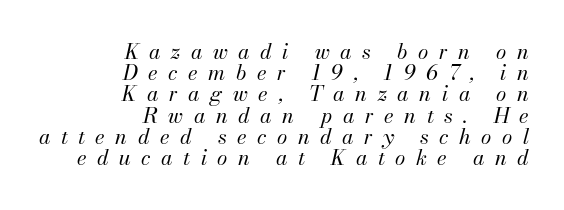
{"italic": "yes", "lean": "right", "slant_degrees": 13, "bold": "no", "underline": "no", "align": "right", "line_spacing": "tight", "line_spacing_ratio": 1.01, "letter_spacing": "wide", "letter_spacing_em": 0.5, "glyph_px": 21}
